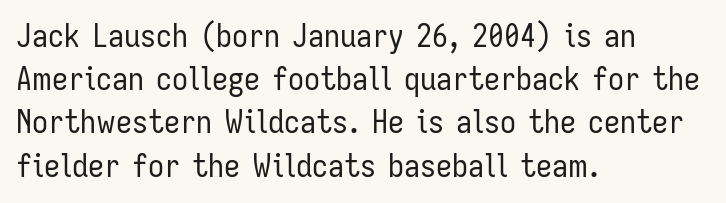
Vertically, the passage feels balanced, rows spaced as you'd expect. Serifs: no, the terminals of the letterforms are clean. You could not count columns in this text — the font is proportionally spaced. Look at the tracking — it's just the regular setting, nothing added.
